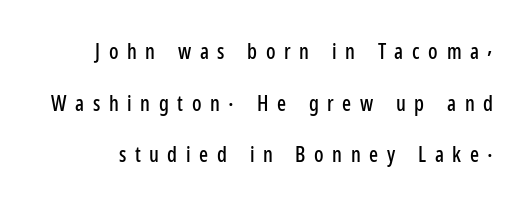
The leading is generous, giving the passage an open texture. The baseline area is clear. The tracking reads as deliberately expanded to a designer's eye. Unlike italic type, these characters show no tilt at all.
